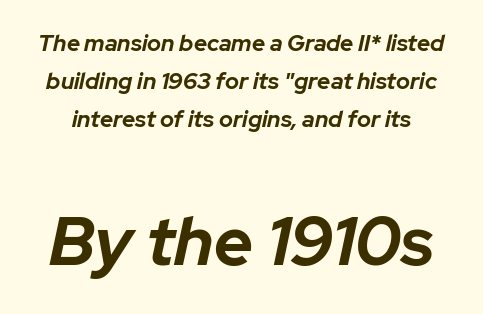
The image shows 68 px bold type, italic (leaning right); set normal line spacing (1.65x), normal letter spacing, not underlined; the second (bottom) block is 2.96x larger; low stroke contrast and a medium x-height.
